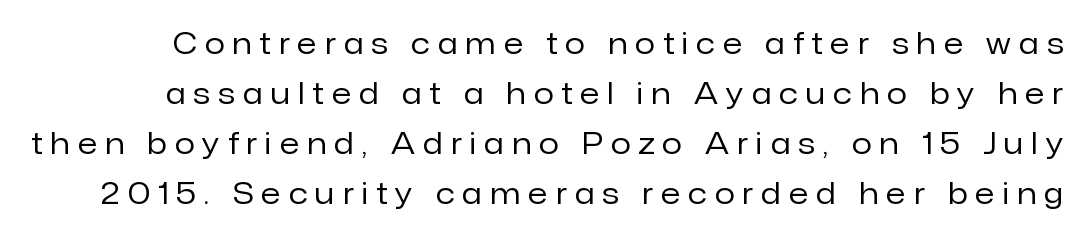
The image shows 29 px regular-weight sans-serif type, upright; set line spacing 1.72x, unusually wide letter spacing (+0.29 em), not underlined; low stroke contrast and a medium x-height.
